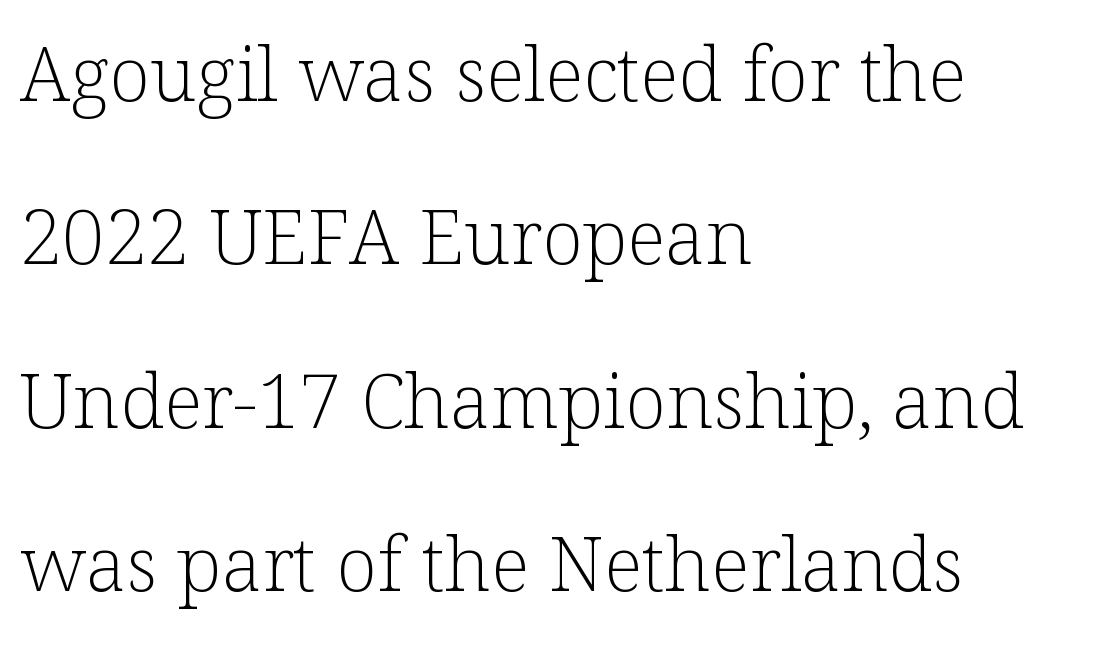
Q: Is the text bold? A: No.
Q: Is the text italic (slanted)? A: No, it is upright.
Q: Is the typeface a serif or a sans-serif typeface? A: Serif.
Q: Is the text underlined? A: No.
Q: How is the paragraph aligned? A: Left-aligned.
Q: Is the spacing between letters normal or unusually wide? A: Normal.
Q: Is the spacing between lines tight, normal or loose? A: Loose.
Q: Width (condensed, normal, or wide)? A: Normal.
Q: Stroke contrast? A: Low.
Q: x-height? A: Medium.
Q: Monospaced? A: No.
